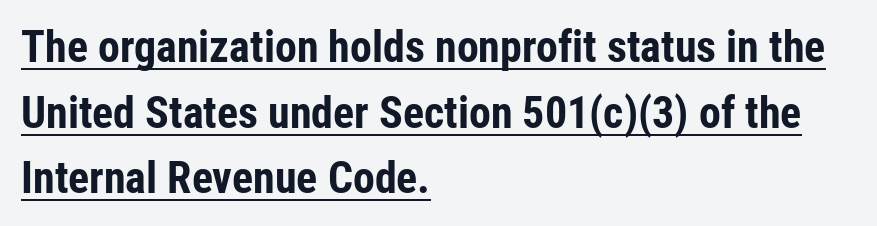
The image shows 44 px bold, condensed sans-serif type, upright; set left-aligned, normal line spacing (1.49x), normal letter spacing, underlined; low stroke contrast and a medium x-height.
